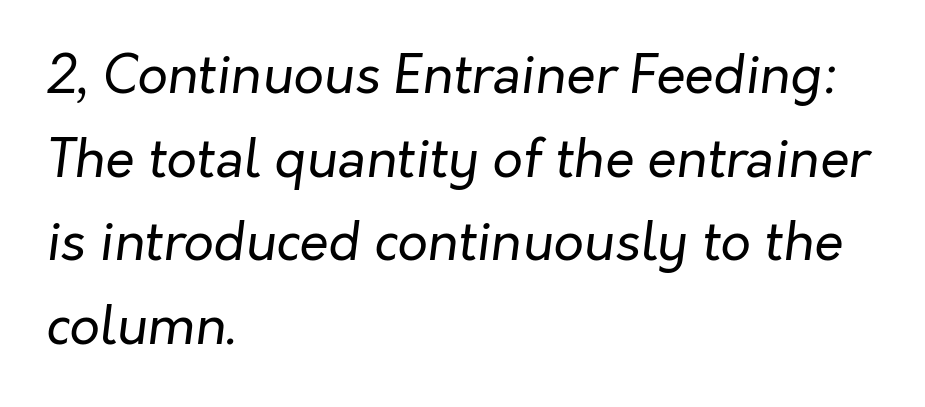
Q: Is the text bold? A: No.
Q: Is the text italic (slanted)? A: Yes, it leans right by about 7 degrees.
Q: Is the text underlined? A: No.
Q: How is the paragraph aligned? A: Left-aligned.
Q: Is the spacing between letters normal or unusually wide? A: Normal.
Q: Is the spacing between lines tight, normal or loose? A: Normal.
Q: Width (condensed, normal, or wide)? A: Normal.
Q: Stroke contrast? A: Low.
Q: x-height? A: Medium.
Q: Monospaced? A: No.
